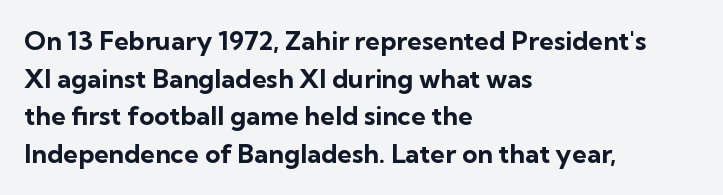
The image shows 26 px bold type, upright; set left-aligned, normal line spacing (1.45x), normal letter spacing, not underlined.
